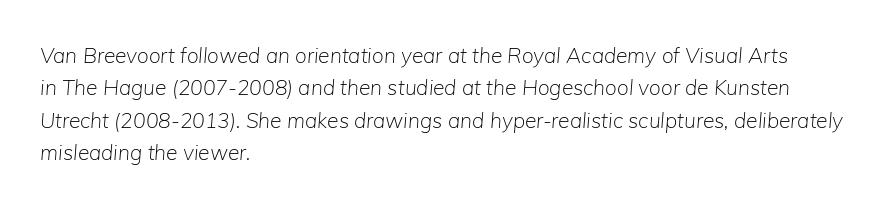
Emphasis-style slanted type is in use. Descenders hang freely into open space. Casual observation: everything's shoved over to the left. No heavy texture on the line: the type isn't bold. This rendering leaves character spacing at its baseline value. What's the leading like? Ordinary, nothing unusual.
